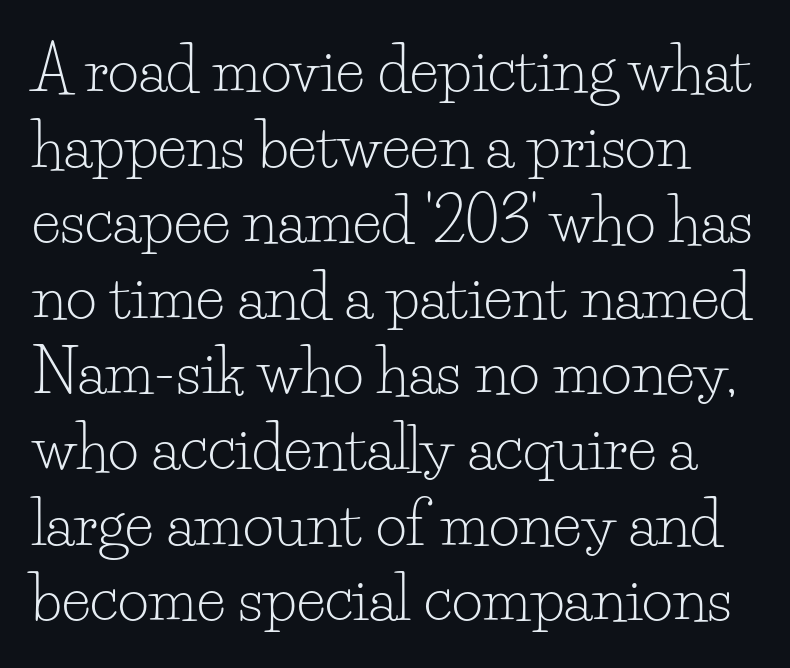
The image shows 60 px light serif type, upright; set normal line spacing (1.26x), normal letter spacing, not underlined; low stroke contrast and a small x-height.
